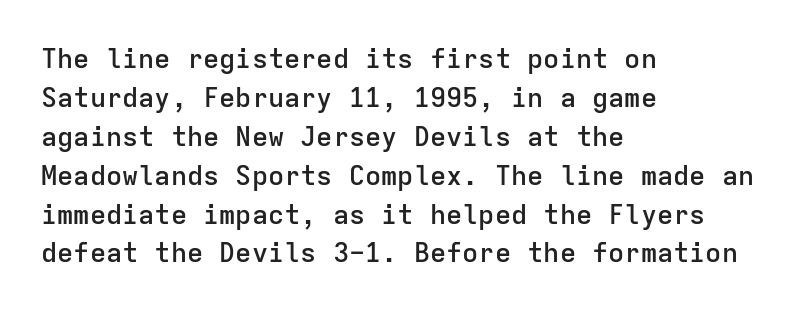
The image shows 27 px text type, upright; set left-aligned, normal line spacing (1.44x), normal letter spacing, not underlined.
